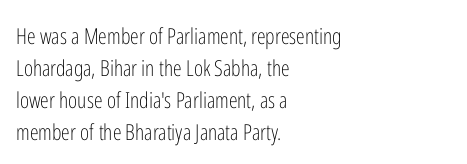
Q: Is the text bold? A: No.
Q: Is the text italic (slanted)? A: No, it is upright.
Q: Is the text underlined? A: No.
Q: How is the paragraph aligned? A: Left-aligned.
Q: Is the spacing between letters normal or unusually wide? A: Normal.
Q: Is the spacing between lines tight, normal or loose? A: Normal.
